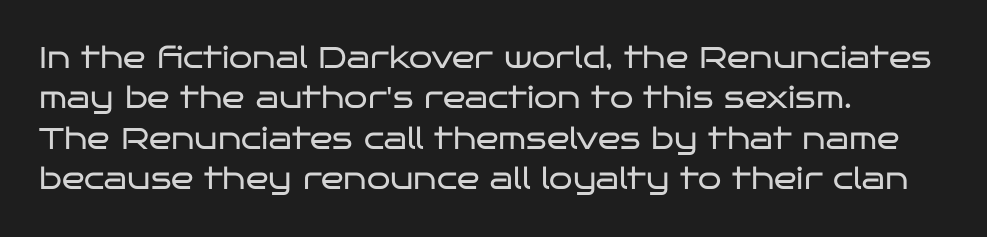
{"serif": "no", "italic": "no", "bold": "no", "weight": "regular", "width": "wide", "stroke_contrast": "low", "x_height": "large", "monospaced": "no", "underline": "no", "align": "left", "line_spacing": "normal", "line_spacing_ratio": 1.35, "letter_spacing": "normal", "letter_spacing_em": 0.0, "glyph_px": 30}
